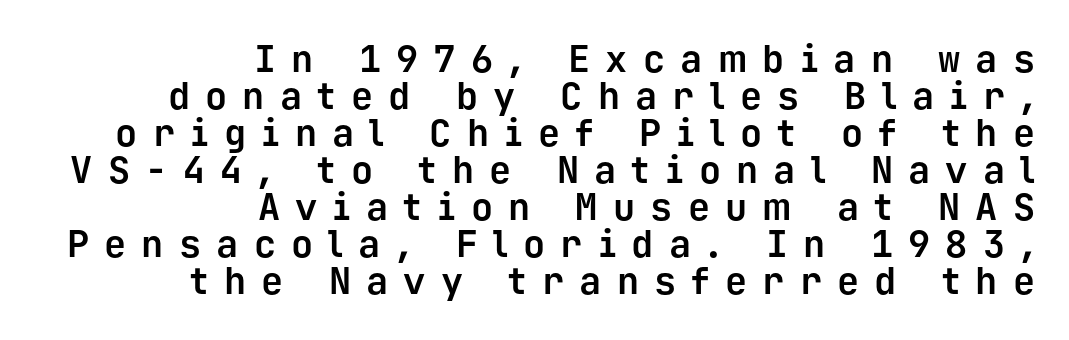
The image shows 37 px bold sans-serif type, upright, monospaced; set right-aligned, tight line spacing (1.0x), unusually wide letter spacing (+0.41 em), not underlined; low stroke contrast and a medium x-height.
